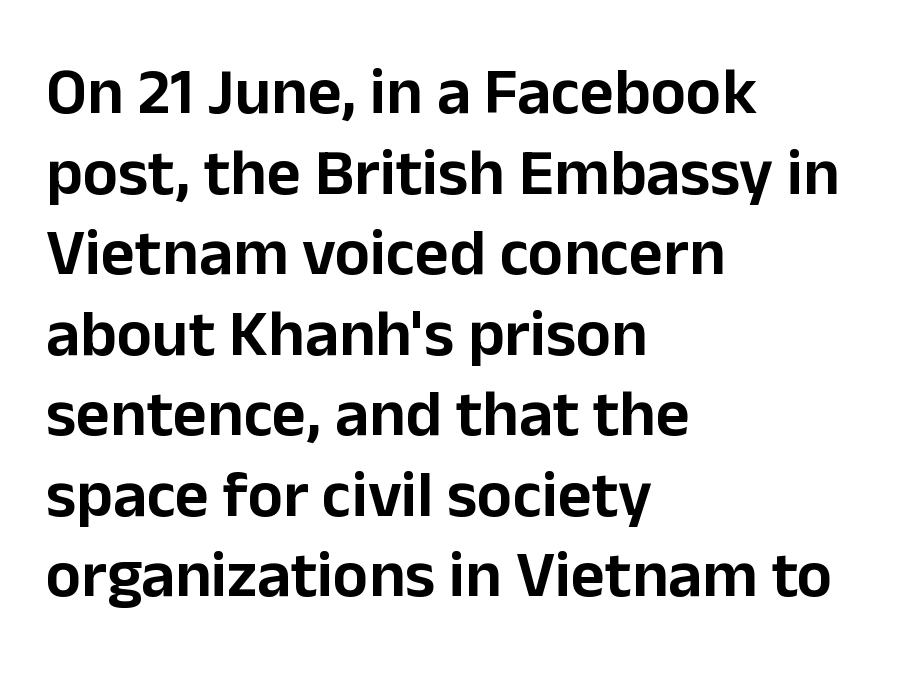
Q: Is the text italic (slanted)? A: No, it is upright.
Q: Is the typeface a serif or a sans-serif typeface? A: Sans-serif.
Q: Is the text underlined? A: No.
Q: How is the paragraph aligned? A: Left-aligned.
Q: Is the spacing between letters normal or unusually wide? A: Normal.
Q: Width (condensed, normal, or wide)? A: Normal.
Q: Stroke contrast? A: Low.
Q: x-height? A: Medium.
Q: Monospaced? A: No.
